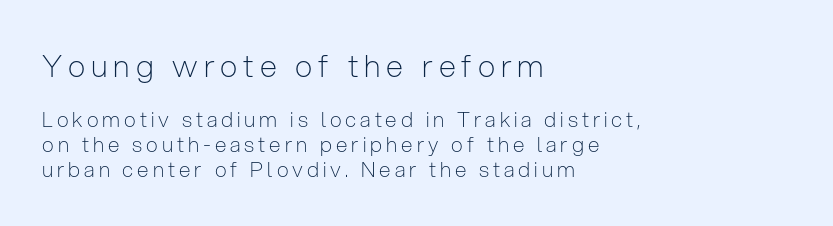
The rag falls on the right side of this text block. Are there feet on the stems? There aren't — it's a sans. You could not count columns in this text — the font is proportionally spaced. Underlining? Definitely not there.
